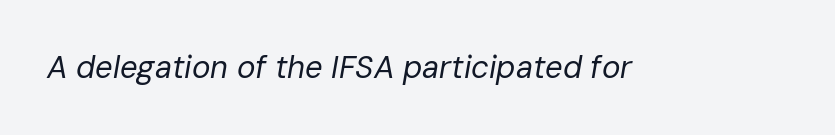
Q: Is the text bold? A: No.
Q: Is the text italic (slanted)? A: Yes, it leans right by about 10 degrees.
Q: Is the text underlined? A: No.
Q: Is the spacing between letters normal or unusually wide? A: Normal.
Q: Width (condensed, normal, or wide)? A: Normal.
Q: Stroke contrast? A: Low.
Q: x-height? A: Medium.
Q: Monospaced? A: No.
